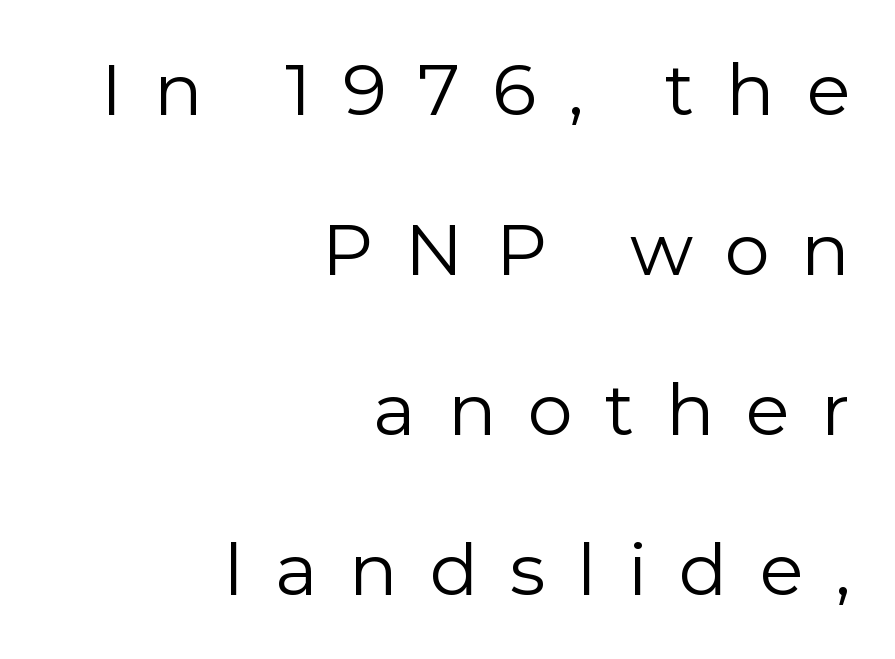
{"serif": "no", "italic": "no", "bold": "no", "weight": "regular", "width": "normal", "stroke_contrast": "low", "x_height": "medium", "monospaced": "no", "underline": "no", "align": "right", "line_spacing": "loose", "line_spacing_ratio": 2.22, "letter_spacing": "wide", "letter_spacing_em": 0.44, "glyph_px": 72}
